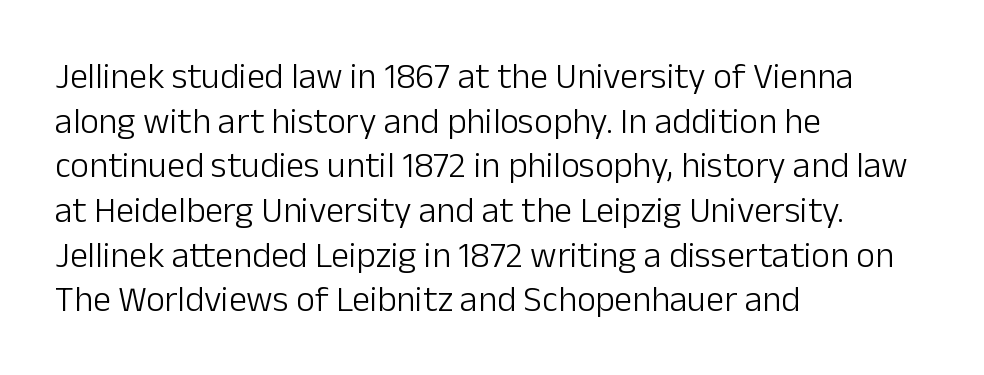
{"serif": "no", "italic": "no", "bold": "no", "weight": "light", "width": "normal", "stroke_contrast": "low", "x_height": "medium", "monospaced": "no", "underline": "no", "align": "left", "line_spacing_ratio": 1.24, "letter_spacing": "normal", "letter_spacing_em": 0.0, "glyph_px": 36}
